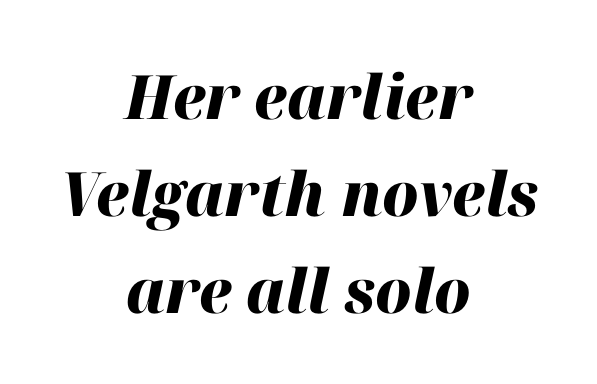
{"italic": "yes", "lean": "right", "slant_degrees": 12, "bold": "yes", "weight": "heavy", "width": "normal", "stroke_contrast": "high", "x_height": "medium", "monospaced": "no", "underline": "no", "align": "center", "line_spacing": "normal", "line_spacing_ratio": 1.59, "letter_spacing": "normal", "letter_spacing_em": 0.0, "glyph_px": 61}
